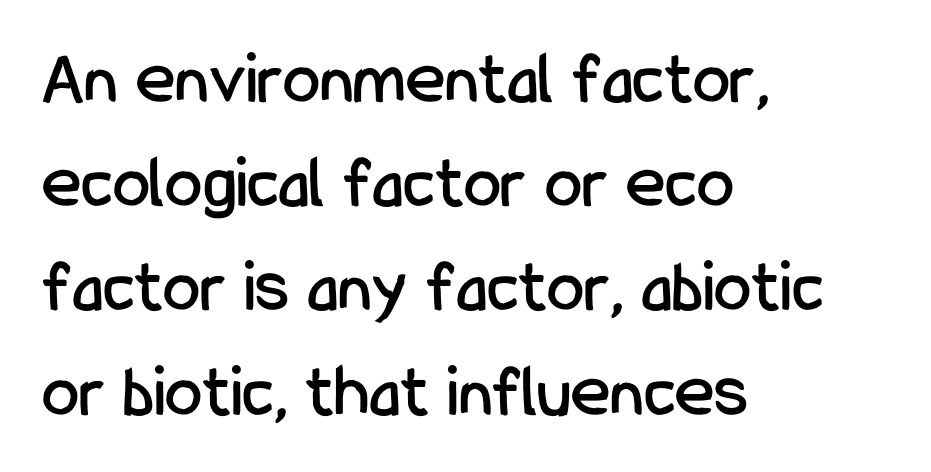
{"serif": "no", "italic": "no", "width": "condensed", "stroke_contrast": "low", "x_height": "medium", "monospaced": "no", "underline": "no", "align": "left", "line_spacing": "normal", "line_spacing_ratio": 1.39, "letter_spacing": "normal", "letter_spacing_em": 0.0, "glyph_px": 75}
